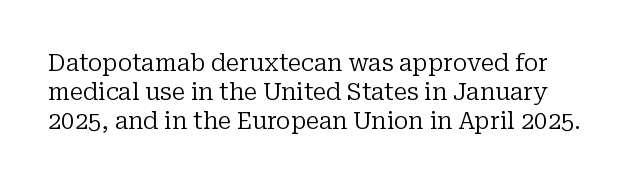
The image shows 24 px text type, upright; set line spacing 1.21x, normal letter spacing, not underlined.
